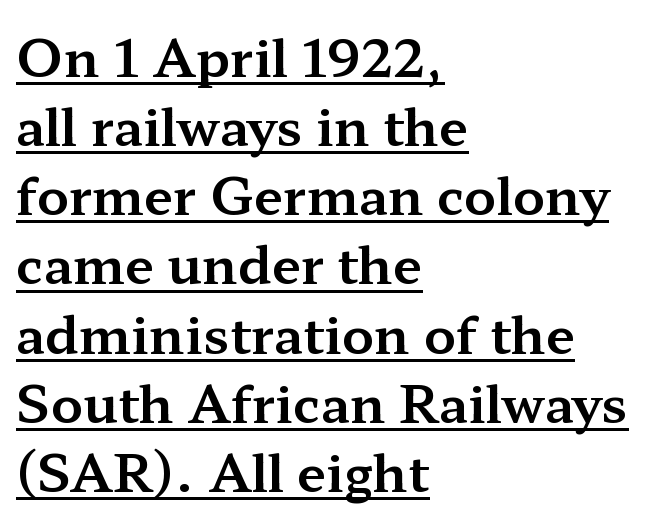
Q: Is the text italic (slanted)? A: No, it is upright.
Q: Is the typeface a serif or a sans-serif typeface? A: Serif.
Q: Is the text underlined? A: Yes.
Q: How is the paragraph aligned? A: Left-aligned.
Q: Is the spacing between letters normal or unusually wide? A: Normal.
Q: Is the spacing between lines tight, normal or loose? A: Normal.
Q: Width (condensed, normal, or wide)? A: Wide.
Q: Stroke contrast? A: Medium.
Q: x-height? A: Medium.
Q: Monospaced? A: No.
